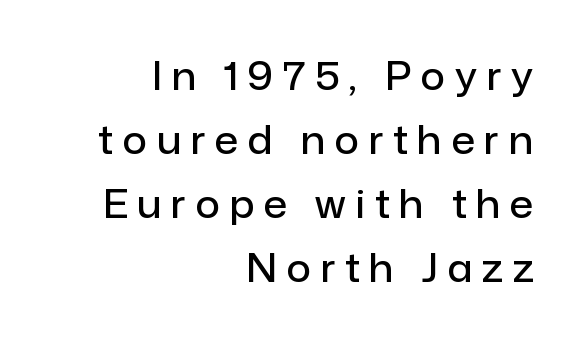
The image shows 38 px semibold sans-serif type, upright; set right-aligned, normal line spacing (1.68x), unusually wide letter spacing (+0.26 em), not underlined; low stroke contrast and a medium x-height.
